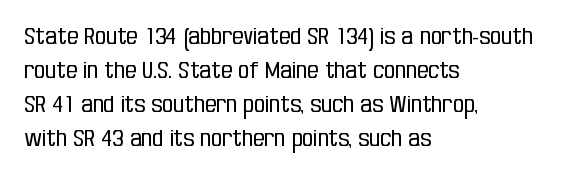
Q: Is the text bold? A: No.
Q: Is the text italic (slanted)? A: No, it is upright.
Q: Is the text underlined? A: No.
Q: How is the paragraph aligned? A: Left-aligned.
Q: Is the spacing between letters normal or unusually wide? A: Normal.
Q: Is the spacing between lines tight, normal or loose? A: Normal.
